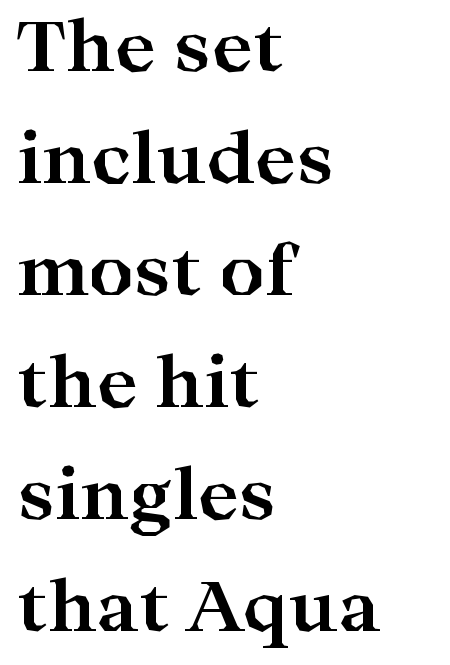
Is there much room between lines? A standard amount, neither cramped nor airy. Does the copy run flush right? No — it runs flush left. The gap between lines stays unmarked. Typesetter's note: full bold, strokes at maximum text heaviness.
